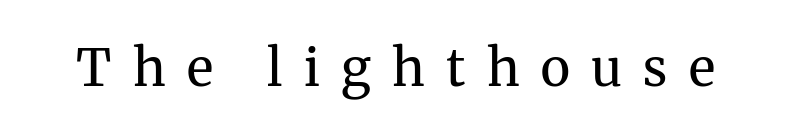
The image shows 51 px regular-weight serif type, upright; set unusually wide letter spacing (+0.42 em), not underlined; medium stroke contrast and a medium x-height.
